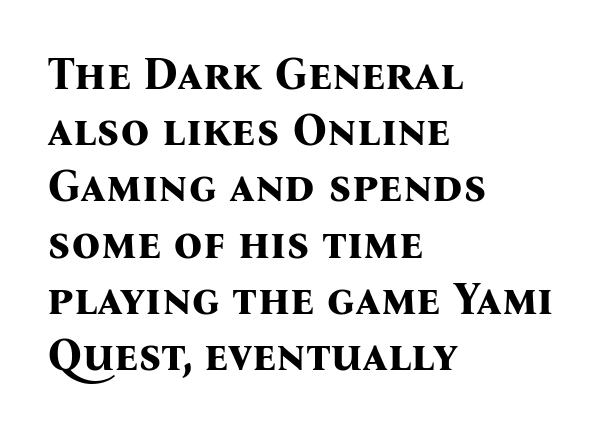
Looks like regular typesetting: each glyph gets only the width it needs. The typesetting leans heavy: a genuine bold. Quick note: underline off. Typographically, this falls in the serif category.
